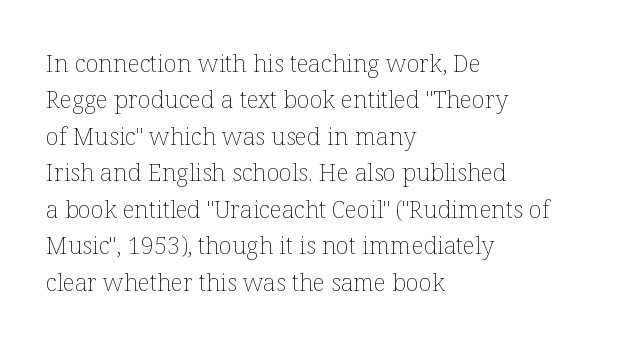
{"italic": "no", "bold": "no", "underline": "no", "align": "left", "line_spacing": "normal", "line_spacing_ratio": 1.52, "letter_spacing": "normal", "letter_spacing_em": 0.0, "glyph_px": 24}
